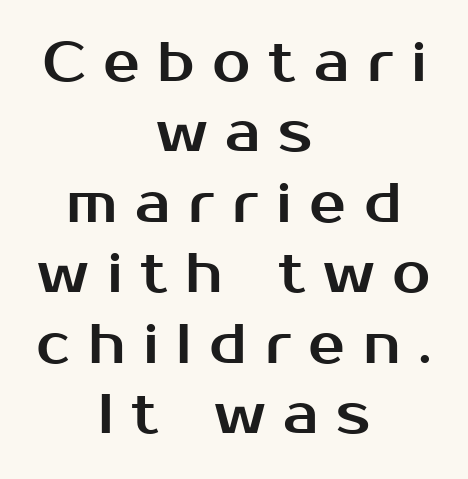
Students, observe: this is what conventionally led text looks like. Spacing verdict: proportional, widths tailored to each character. The passage is arranged like a title page — every line centered. Does the lettering tilt? It doesn't — this is upright. Check where the strokes stop: nothing finishes them off — pure sans.
